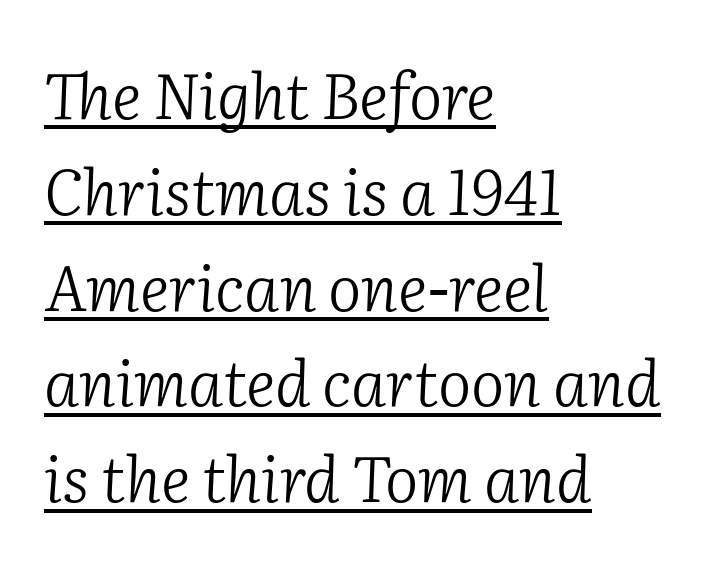
{"serif": "yes", "italic": "yes", "lean": "right", "slant_degrees": 2, "bold": "no", "weight": "light", "width": "normal", "stroke_contrast": "low", "x_height": "medium", "monospaced": "no", "underline": "yes", "align": "left", "line_spacing": "normal", "line_spacing_ratio": 1.52, "letter_spacing": "normal", "letter_spacing_em": 0.0, "glyph_px": 63}
